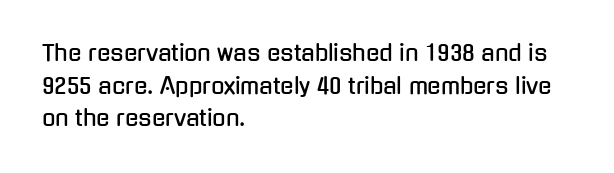
The string is rendered with underlining switched off. Successive baselines arrive at the customary interval. The paragraph shown leans on its left margin. Do the letters lean? They stand straight. The passage shown has conventional tracking throughout.
